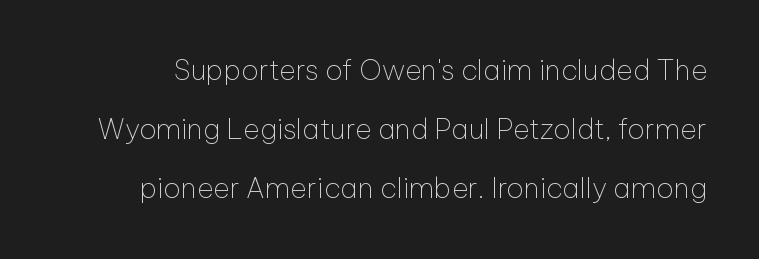
The image shows 28 px thin sans-serif type, upright; set loose line spacing (2.11x), normal letter spacing, not underlined; low stroke contrast and a medium x-height.
